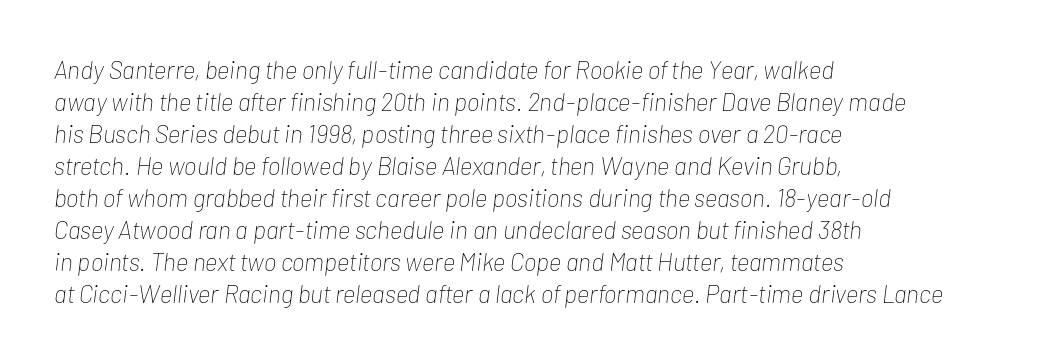
The rendering anchors every line to the left-hand side. The passage shown leans; its letterforms are oblique. These glyphs show unthickened strokes, regular width or finer. The horizontal fit of the characters is conventional and even. Vertically, the passage feels balanced, rows spaced as you'd expect.
